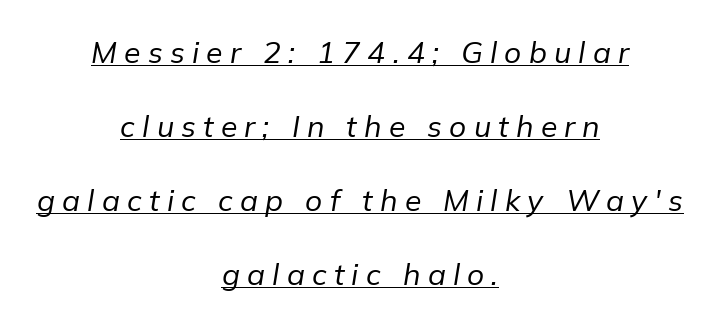
Q: Is the text bold? A: No.
Q: Is the text italic (slanted)? A: Yes, it leans right by about 9 degrees.
Q: Is the text underlined? A: Yes.
Q: How is the paragraph aligned? A: Centered.
Q: Is the spacing between letters normal or unusually wide? A: Unusually wide.
Q: Is the spacing between lines tight, normal or loose? A: Loose.
Q: Width (condensed, normal, or wide)? A: Normal.
Q: Stroke contrast? A: Low.
Q: x-height? A: Medium.
Q: Monospaced? A: No.
